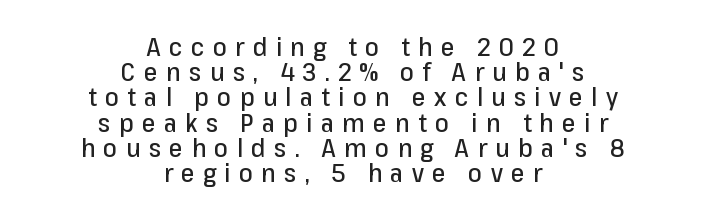
The image shows 25 px text type, upright; set centered, tight line spacing (1.01x), unusually wide letter spacing (+0.33 em), not underlined.
